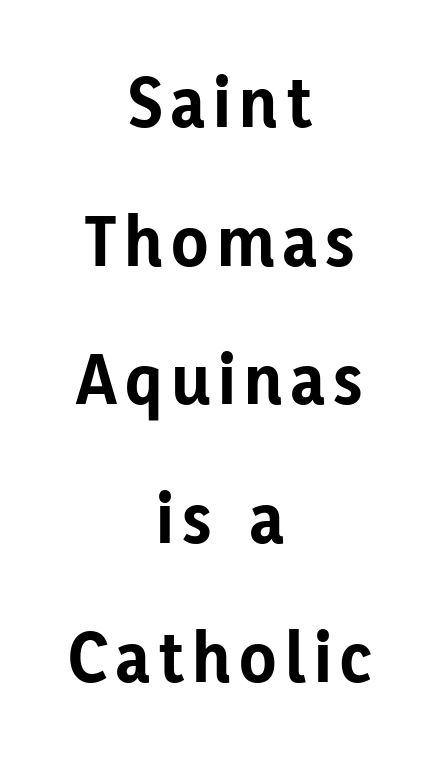
The string is rendered with underlining switched off. Quick note: not italic, upright. A typesetter would label this face a sans. A typesetter would call this proportional, since set widths differ per character. This rendering uses center alignment, leaving both contours irregular but symmetric. Strokes here are thick enough to call this a true bold.
